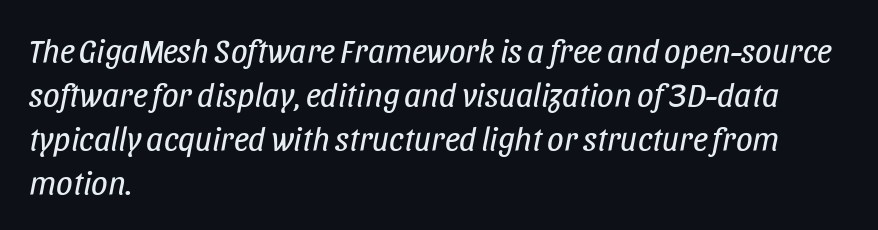
{"italic": "yes", "lean": "right", "slant_degrees": 11, "bold": "no", "weight": "regular", "width": "condensed", "stroke_contrast": "low", "x_height": "large", "monospaced": "no", "underline": "no", "align": "left", "line_spacing": "normal", "line_spacing_ratio": 1.33, "letter_spacing": "normal", "letter_spacing_em": 0.0, "glyph_px": 33}
